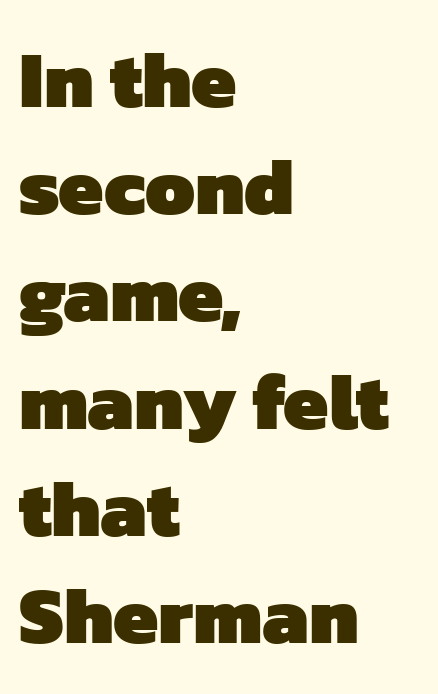
Honestly, the letter spacing is just normal — you wouldn't notice it. Does the weight exceed regular? Yes, all the way to bold. This sample uses a sans-serif face. A bare baseline throughout the passage. This sample keeps an unexceptional amount of space between lines. Layout note: lines flush left.
